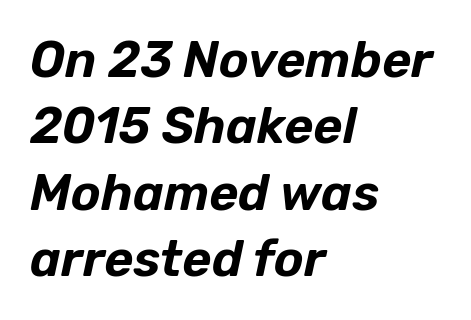
The letters sit at their default tracking, neither squeezed nor spread. Honestly, the row spacing looks completely unremarkable. In terms of posture, this sample is oblique. These lines stack with their left ends in a neat column.
